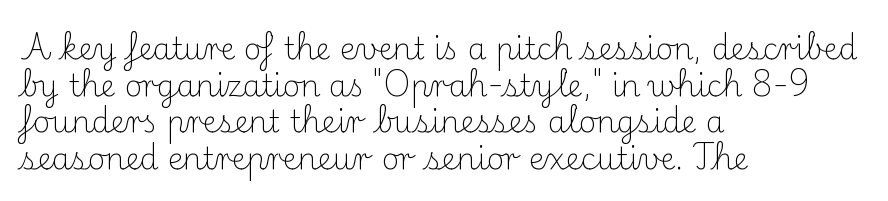
These lines are rendered in a variable-pitch font. Vertical strokes here are truly vertical. The space directly below the letters is spotless. Unlike a clean sans, this face finishes its strokes with serifs. In terms of letterspacing, this is plain default setting.
